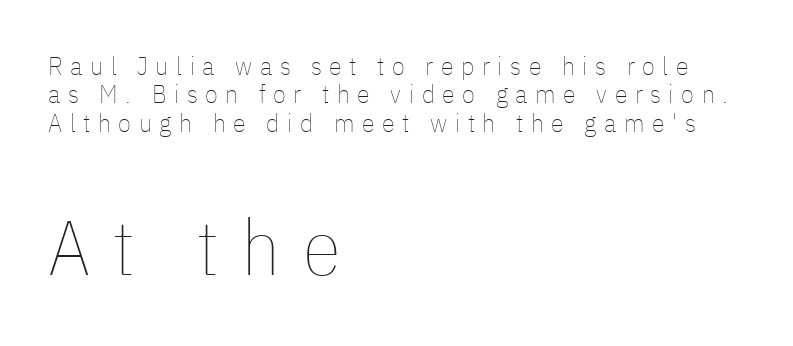
{"italic": "no", "bold": "no", "weight": "thin", "width": "condensed", "stroke_contrast": "low", "x_height": "medium", "monospaced": "no", "underline": "no", "align": "left", "line_spacing": "tight", "line_spacing_ratio": 1.09, "letter_spacing": "wide", "letter_spacing_em": 0.29, "larger_block": "second", "size_ratio": 3.0, "glyph_px": 78}
